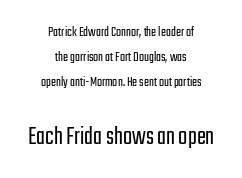
Baseline-to-baseline distance is the conventional proportion of letter height. These lines stack symmetrically, like a column narrowing and widening about its center. Nope, not italic — everything's standing straight. No letter is thick-stroked: the sample isn't bold. Which chunk is bigger? The second one — the bottom block dwarfs the top.
